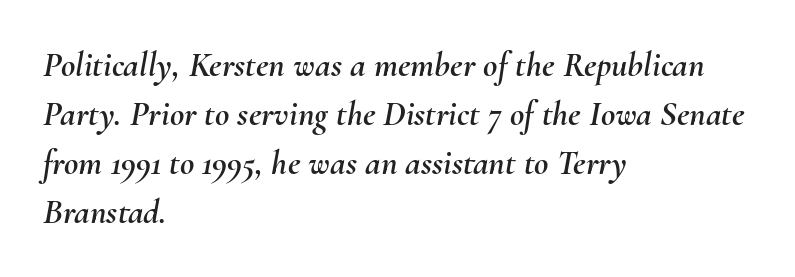
{"italic": "yes", "lean": "right", "slant_degrees": 10, "width": "normal", "stroke_contrast": "medium", "x_height": "small", "monospaced": "no", "underline": "no", "align": "left", "line_spacing": "normal", "line_spacing_ratio": 1.4, "letter_spacing": "normal", "letter_spacing_em": 0.0, "glyph_px": 35}
